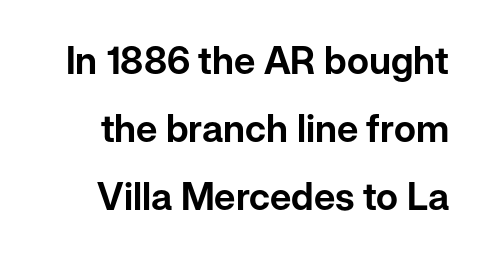
The image shows 38 px sans-serif type, upright; set line spacing 1.79x, normal letter spacing, not underlined; low stroke contrast and a medium x-height.
